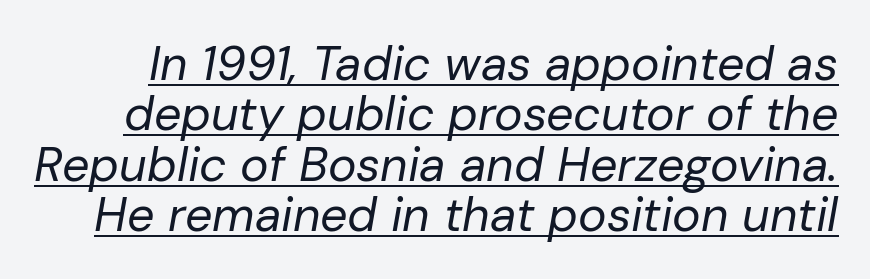
Q: Is the text bold? A: No.
Q: Is the text italic (slanted)? A: Yes, it leans right by about 10 degrees.
Q: Is the text underlined? A: Yes.
Q: Is the spacing between letters normal or unusually wide? A: Normal.
Q: Is the spacing between lines tight, normal or loose? A: Tight.
Q: Width (condensed, normal, or wide)? A: Normal.
Q: Stroke contrast? A: Low.
Q: x-height? A: Medium.
Q: Monospaced? A: No.
